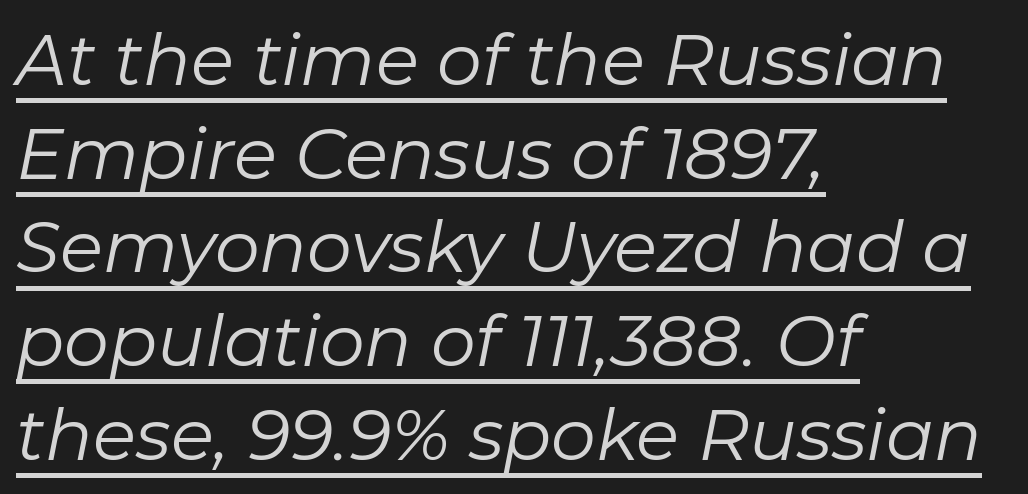
A baseline rule has been typeset under these characters. The letters are slanted; this is an italic face. The characters are drawn with everyday or finer stroke widths. Characters follow at the spacing the type designer built in.
